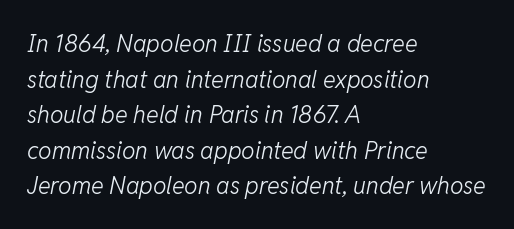
The image shows 24 px text type, italic (leaning right); set left-aligned, normal line spacing (1.48x), normal letter spacing, not underlined.
